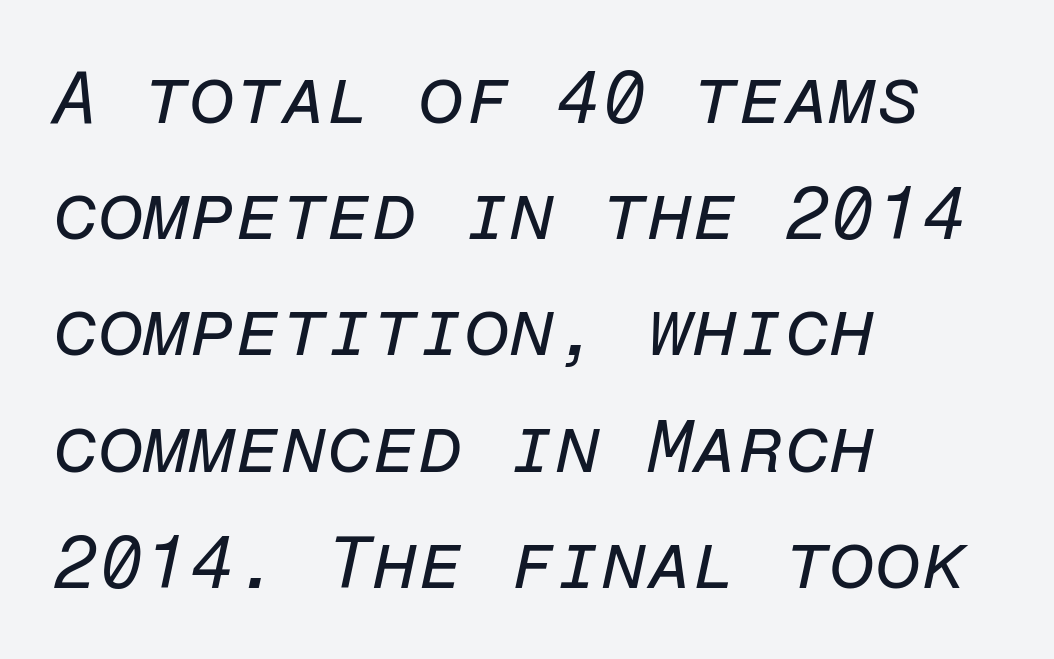
{"italic": "yes", "lean": "right", "slant_degrees": 12, "bold": "no", "weight": "regular", "width": "normal", "stroke_contrast": "low", "x_height": "medium", "monospaced": "yes", "underline": "no", "align": "left", "line_spacing": "normal", "line_spacing_ratio": 1.57, "letter_spacing": "normal", "letter_spacing_em": 0.0, "glyph_px": 74}
